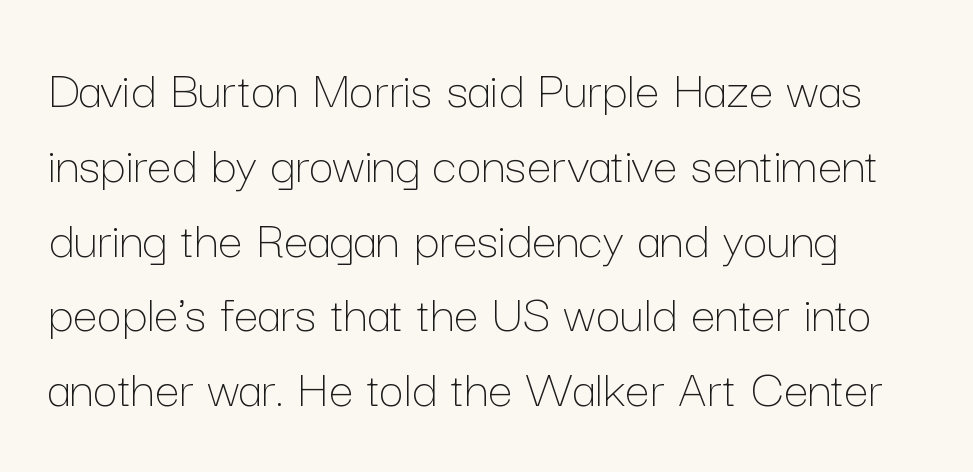
This is roman type, the default non-slanted kind. The gap between lines stays unmarked. No chunkiness to these letters — they're not bold. Letter spacing: default. The line-height multiplier appears to be the usual default.
